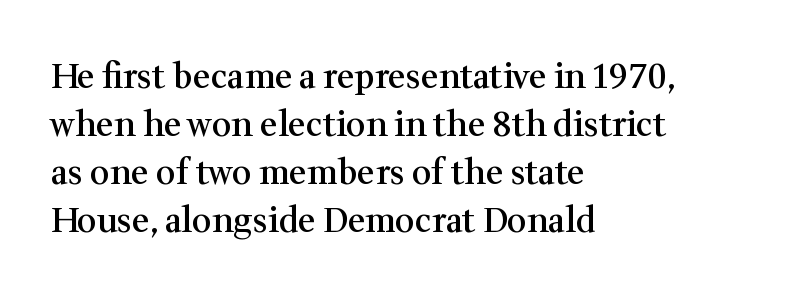
This is the regular roman posture of the typeface. Glyph-to-glyph distance matches everyday printed text. The baseline area is clear. Look at the stroke-to-counter ratio: somewhat heavy, a semibold.
